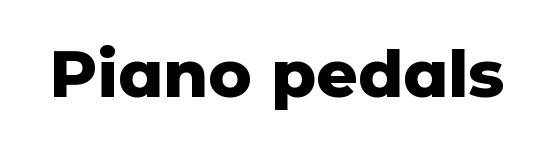
The image shows 65 px heavy sans-serif type, upright; set normal letter spacing, not underlined; low stroke contrast and a medium x-height.
